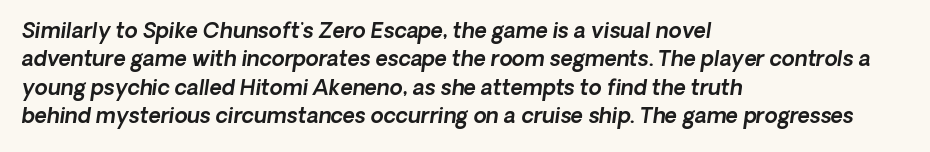
The image shows 21 px text type; set left-aligned, normal line spacing (1.35x), normal letter spacing, not underlined.
